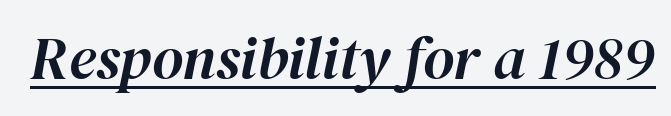
{"italic": "yes", "lean": "right", "slant_degrees": 12, "width": "normal", "stroke_contrast": "high", "x_height": "medium", "monospaced": "no", "underline": "yes", "letter_spacing": "normal", "letter_spacing_em": 0.0, "glyph_px": 60}
